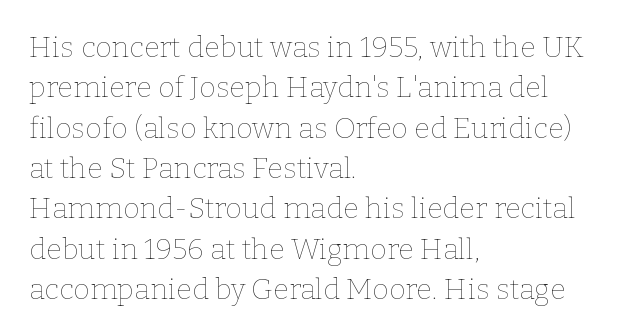
Q: Is the text bold? A: No.
Q: Is the text italic (slanted)? A: No, it is upright.
Q: Is the text underlined? A: No.
Q: How is the paragraph aligned? A: Left-aligned.
Q: Is the spacing between letters normal or unusually wide? A: Normal.
Q: Is the spacing between lines tight, normal or loose? A: Normal.
Q: Width (condensed, normal, or wide)? A: Normal.
Q: Stroke contrast? A: Low.
Q: x-height? A: Medium.
Q: Monospaced? A: No.
